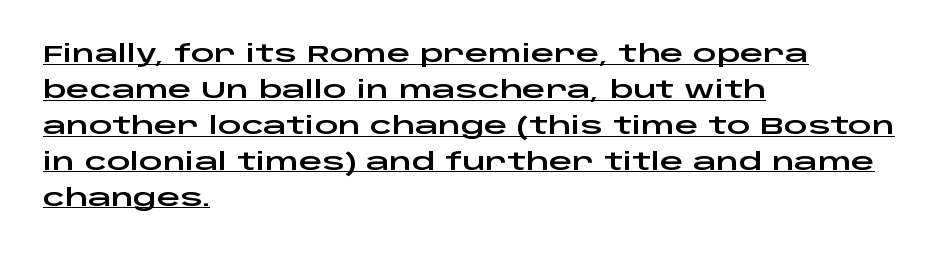
The image shows 23 px text type, upright; set left-aligned, normal line spacing (1.56x), normal letter spacing, underlined.
